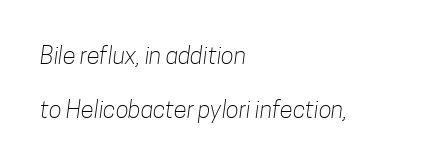
The image shows 24 px text type; set left-aligned, loose line spacing (2.26x), normal letter spacing, not underlined.
